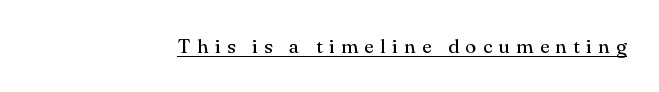
The image shows 20 px text type, upright; set unusually wide letter spacing (+0.32 em), underlined.
